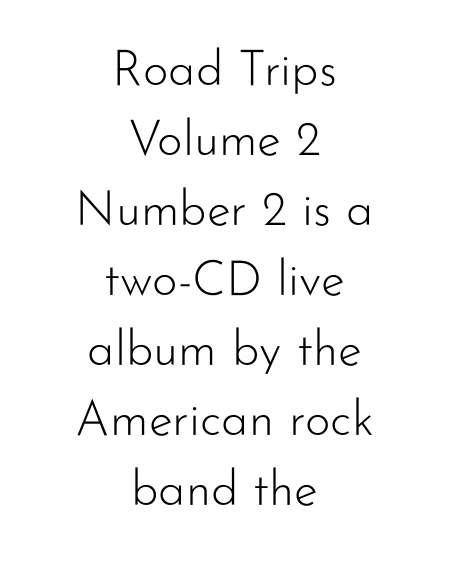
{"serif": "no", "italic": "no", "bold": "no", "weight": "light", "width": "normal", "stroke_contrast": "low", "x_height": "small", "monospaced": "no", "underline": "no", "align": "center", "line_spacing": "normal", "line_spacing_ratio": 1.43, "letter_spacing": "normal", "letter_spacing_em": 0.0, "glyph_px": 49}
